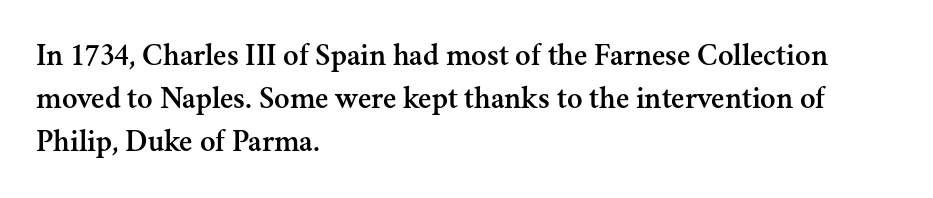
Q: Is the text italic (slanted)? A: No, it is upright.
Q: Is the typeface a serif or a sans-serif typeface? A: Serif.
Q: Is the text underlined? A: No.
Q: How is the paragraph aligned? A: Left-aligned.
Q: Is the spacing between letters normal or unusually wide? A: Normal.
Q: Is the spacing between lines tight, normal or loose? A: Normal.
Q: Width (condensed, normal, or wide)? A: Normal.
Q: Stroke contrast? A: Medium.
Q: x-height? A: Small.
Q: Monospaced? A: No.
